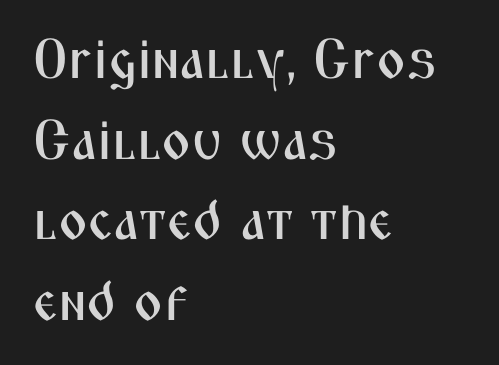
Tracking value appears to be zero — textbook default spacing. Spacing verdict: proportional, widths tailored to each character. The lettering stays uniformly vertical, giving the passage a roman look. The face used here is a sans, in the tradition of grotesques and geometrics. No word sits above an underline.
